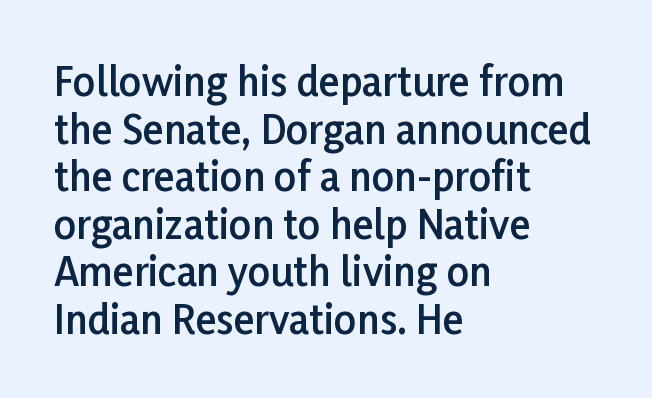
{"serif": "no", "italic": "no", "bold": "semi", "weight": "semibold", "width": "normal", "stroke_contrast": "low", "x_height": "medium", "monospaced": "no", "underline": "no", "align": "left", "line_spacing_ratio": 1.22, "letter_spacing": "normal", "letter_spacing_em": 0.0, "glyph_px": 39}
